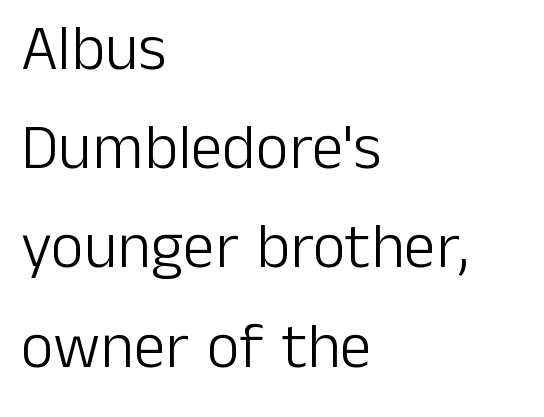
Q: Is the text bold? A: No.
Q: Is the text italic (slanted)? A: No, it is upright.
Q: Is the typeface a serif or a sans-serif typeface? A: Sans-serif.
Q: Is the text underlined? A: No.
Q: How is the paragraph aligned? A: Left-aligned.
Q: Is the spacing between letters normal or unusually wide? A: Normal.
Q: Is the spacing between lines tight, normal or loose? A: Normal.
Q: Width (condensed, normal, or wide)? A: Normal.
Q: Stroke contrast? A: Low.
Q: x-height? A: Medium.
Q: Monospaced? A: No.
